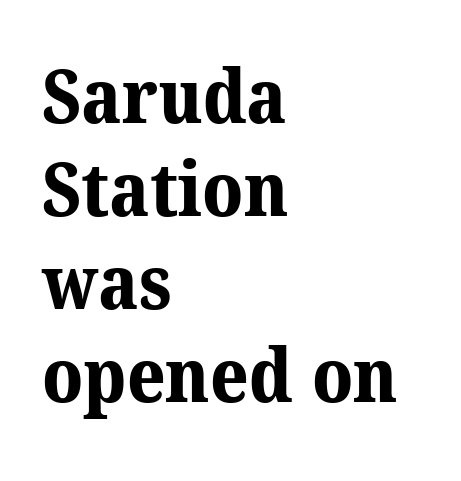
{"serif": "yes", "bold": "yes", "weight": "bold", "width": "normal", "stroke_contrast": "medium", "x_height": "medium", "monospaced": "no", "underline": "no", "align": "left", "line_spacing_ratio": 1.24, "letter_spacing": "normal", "letter_spacing_em": 0.0, "glyph_px": 75}
